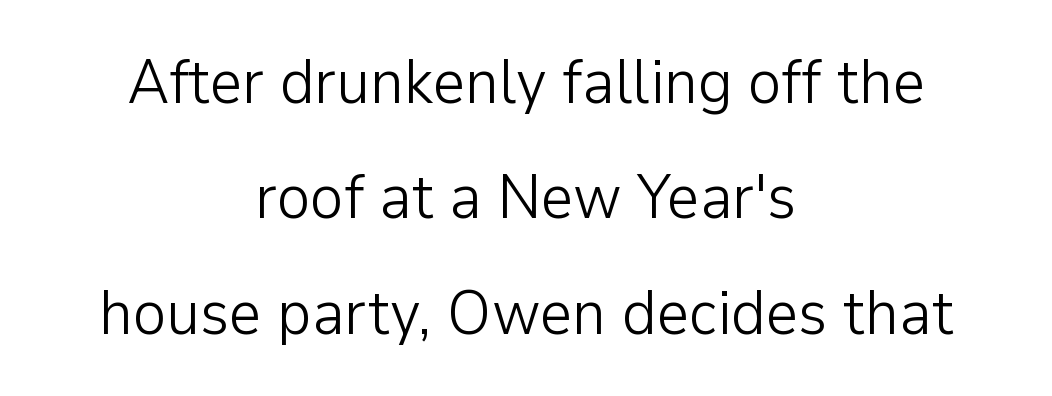
The image shows 63 px light sans-serif type, upright; set centered, line spacing 1.83x, normal letter spacing, not underlined; low stroke contrast and a medium x-height.
